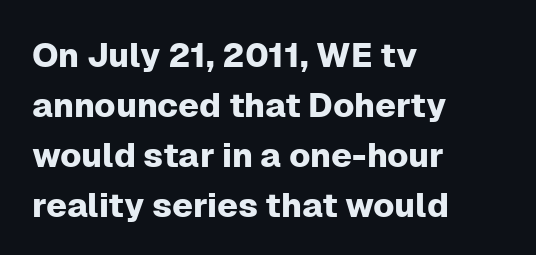
{"serif": "no", "italic": "no", "width": "normal", "stroke_contrast": "low", "x_height": "medium", "monospaced": "no", "underline": "no", "align": "left", "line_spacing": "normal", "line_spacing_ratio": 1.47, "letter_spacing": "normal", "letter_spacing_em": 0.0, "glyph_px": 34}
